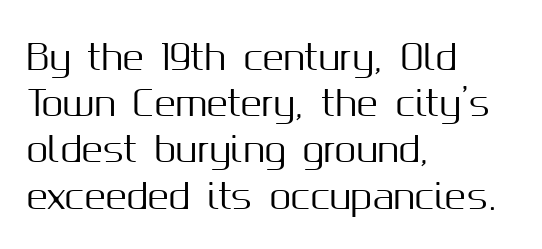
{"serif": "no", "italic": "no", "width": "normal", "stroke_contrast": "medium", "x_height": "medium", "monospaced": "no", "underline": "no", "align": "left", "line_spacing": "normal", "line_spacing_ratio": 1.32, "letter_spacing": "normal", "letter_spacing_em": 0.0, "glyph_px": 35}
